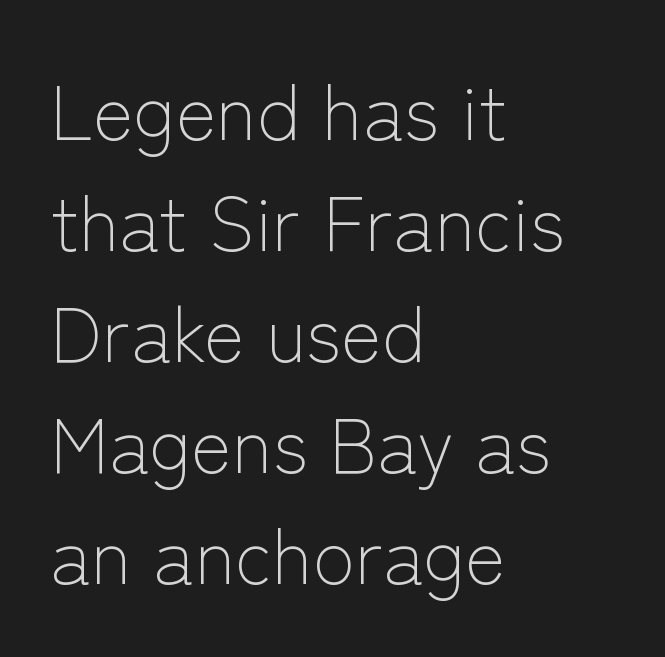
You can tell from the bare stems that sans-serif type was used. Every row of glyphs begins at an identical x-position on the left. Successive baselines arrive at the customary interval. A typesetter would call this proportional, since set widths differ per character. Ascenders rise straight up at ninety degrees. The tracking reads as untouched default to a designer's eye.
